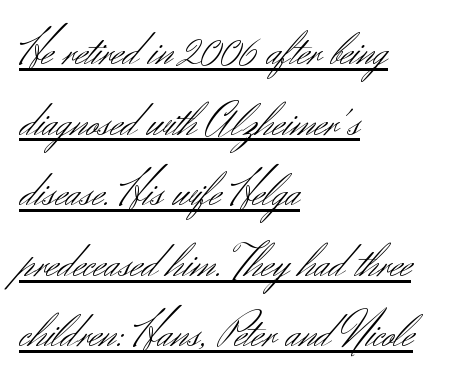
The image shows 48 px light sans-serif type; set left-aligned, normal line spacing (1.47x), normal letter spacing, underlined; medium stroke contrast and a small x-height.
